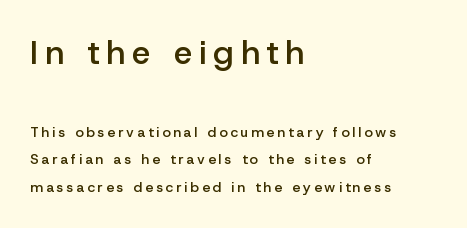
The image shows 33 px semibold sans-serif type, upright; set left-aligned, loose line spacing (1.98x), unusually wide letter spacing (+0.21 em), not underlined; the first (top) block is 2.36x larger; low stroke contrast and a medium x-height.
